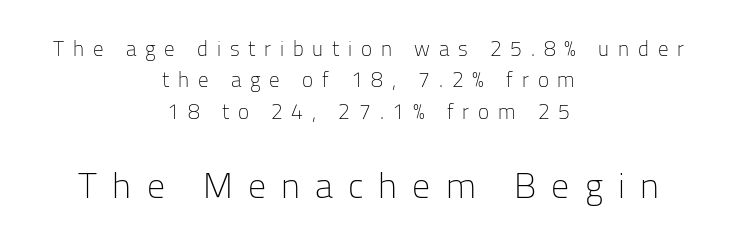
The image shows 36 px light sans-serif type, upright; set centered, normal line spacing (1.49x), unusually wide letter spacing (+0.42 em), not underlined; the second (bottom) block is 1.71x larger; low stroke contrast and a medium x-height.
